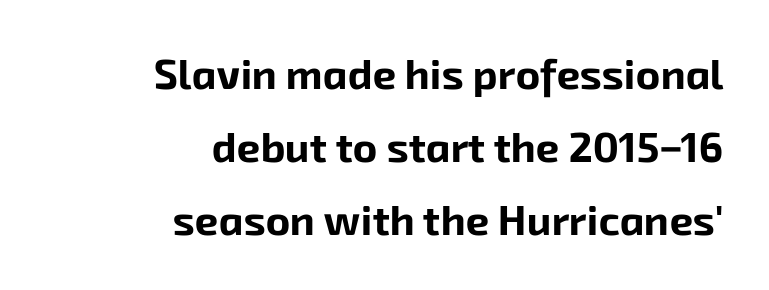
Q: Is the text bold? A: Yes.
Q: Is the typeface a serif or a sans-serif typeface? A: Sans-serif.
Q: Is the text underlined? A: No.
Q: How is the paragraph aligned? A: Right-aligned.
Q: Is the spacing between letters normal or unusually wide? A: Normal.
Q: Width (condensed, normal, or wide)? A: Normal.
Q: Stroke contrast? A: Low.
Q: x-height? A: Medium.
Q: Monospaced? A: No.
